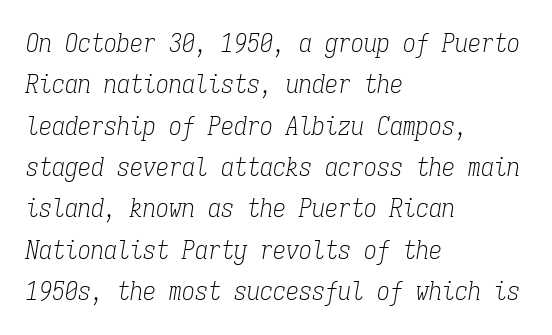
Q: Is the text bold? A: No.
Q: Is the text italic (slanted)? A: Yes, it leans right by about 9 degrees.
Q: Is the text underlined? A: No.
Q: How is the paragraph aligned? A: Left-aligned.
Q: Is the spacing between letters normal or unusually wide? A: Normal.
Q: Is the spacing between lines tight, normal or loose? A: Normal.
